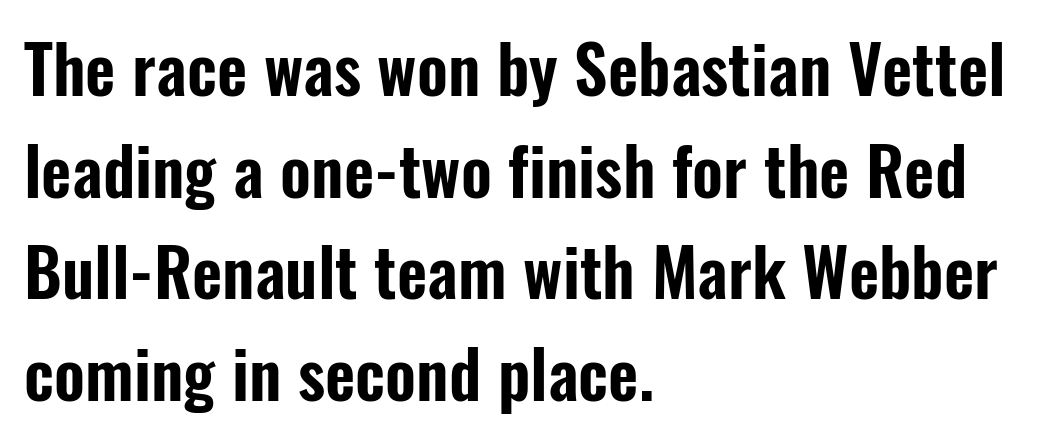
Is this a fixed-width face? No — the glyphs have proportional, varying widths. When letters stand straight like this, we call the style roman or upright. Students, note that the glyphs here touch the page at normal intervals. Baseline-to-baseline distance is the conventional proportion of letter height. The characters display no serif detailing; their extremities are plain. A clean baseline with only descenders dipping below it.
